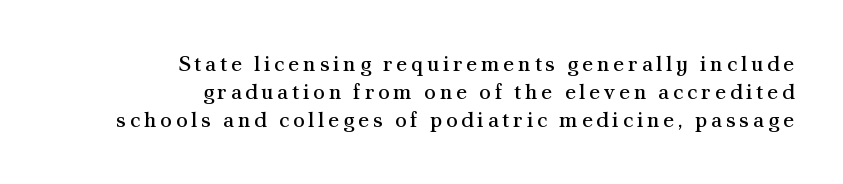
{"italic": "no", "bold": "no", "underline": "no", "align": "right", "line_spacing": "normal", "line_spacing_ratio": 1.28, "glyph_px": 22}
